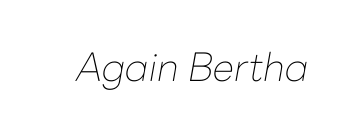
The image shows 39 px thin type, italic (leaning right); set normal letter spacing, not underlined; low stroke contrast and a medium x-height.
